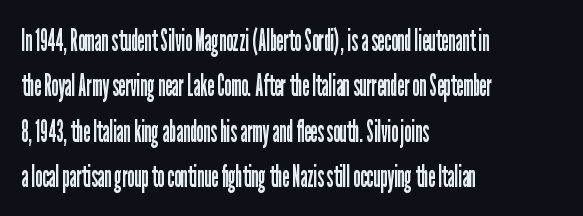
Q: Is the text bold? A: No.
Q: Is the text italic (slanted)? A: No, it is upright.
Q: Is the typeface a serif or a sans-serif typeface? A: Sans-serif.
Q: Is the text underlined? A: No.
Q: How is the paragraph aligned? A: Left-aligned.
Q: Is the spacing between letters normal or unusually wide? A: Normal.
Q: Is the spacing between lines tight, normal or loose? A: Normal.
Q: Width (condensed, normal, or wide)? A: Condensed.
Q: Stroke contrast? A: Low.
Q: x-height? A: Medium.
Q: Monospaced? A: No.
